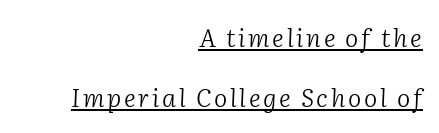
Q: Is the text bold? A: No.
Q: Is the text italic (slanted)? A: Yes, it leans right by about 2 degrees.
Q: Is the text underlined? A: Yes.
Q: How is the paragraph aligned? A: Right-aligned.
Q: Is the spacing between lines tight, normal or loose? A: Loose.
